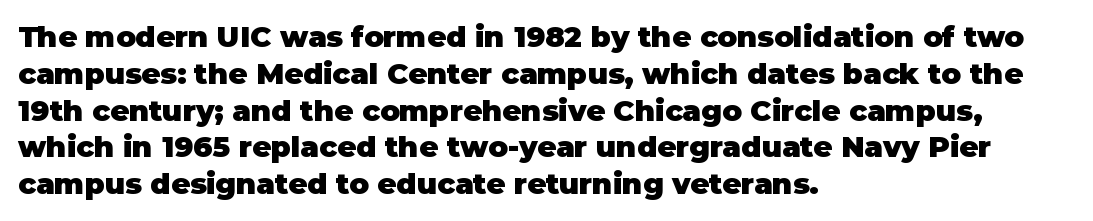
{"serif": "no", "italic": "no", "bold": "yes", "weight": "heavy", "width": "normal", "stroke_contrast": "low", "x_height": "large", "monospaced": "no", "underline": "no", "align": "left", "line_spacing": "normal", "line_spacing_ratio": 1.27, "letter_spacing": "normal", "letter_spacing_em": 0.0, "glyph_px": 29}
